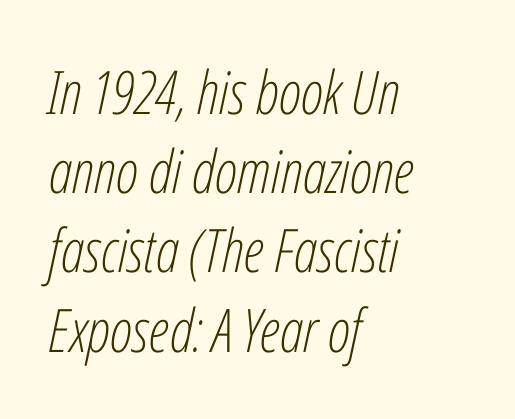
Q: Is the text bold? A: No.
Q: Is the text italic (slanted)? A: Yes, it leans right by about 12 degrees.
Q: Is the text underlined? A: No.
Q: How is the paragraph aligned? A: Left-aligned.
Q: Is the spacing between letters normal or unusually wide? A: Normal.
Q: Is the spacing between lines tight, normal or loose? A: Normal.
Q: Width (condensed, normal, or wide)? A: Condensed.
Q: Stroke contrast? A: Low.
Q: x-height? A: Medium.
Q: Monospaced? A: No.
